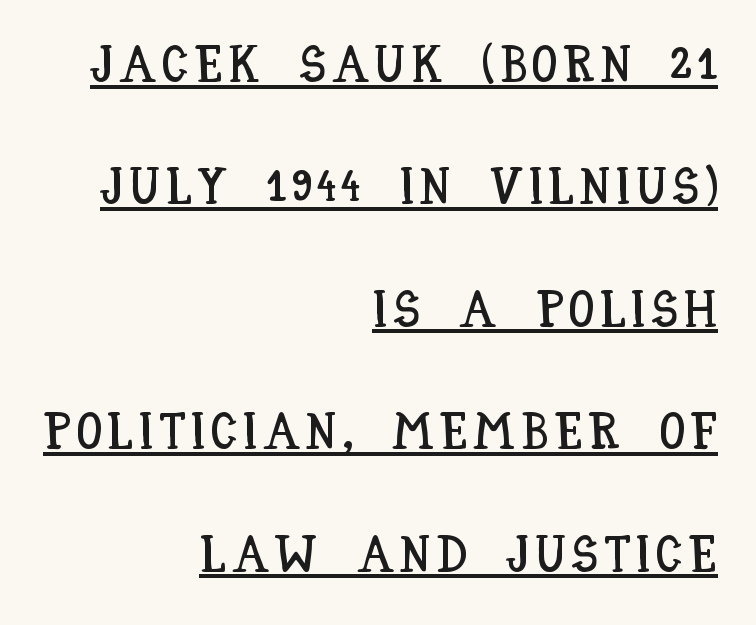
Q: Is the text italic (slanted)? A: No, it is upright.
Q: Is the text underlined? A: Yes.
Q: How is the paragraph aligned? A: Right-aligned.
Q: Is the spacing between lines tight, normal or loose? A: Loose.
Q: Width (condensed, normal, or wide)? A: Condensed.
Q: Stroke contrast? A: Low.
Q: x-height? A: Large.
Q: Monospaced? A: No.
